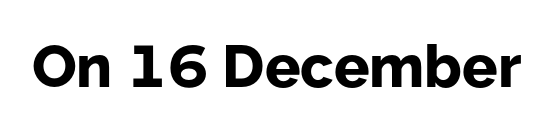
The zone under the glyphs is completely vacant. The designer went with a sans here, leaving each stem footless. A full-strength bold gives these letters their thick strokes. Is there any slant? The stems are plumb. You could not count columns in this text — the font is proportionally spaced.
